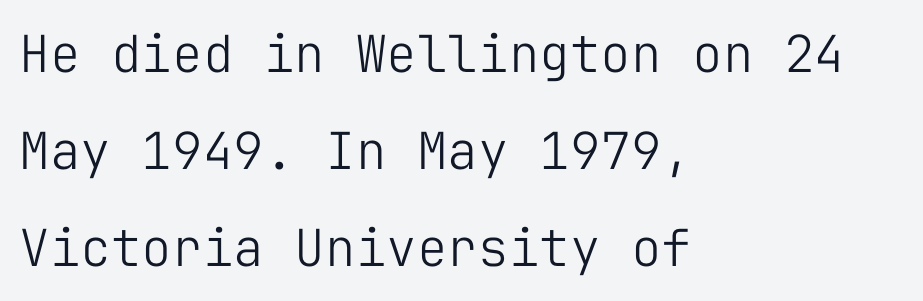
The image shows 51 px light sans-serif type, upright, monospaced; set left-aligned, loose line spacing (1.9x), normal letter spacing, not underlined; low stroke contrast and a medium x-height.
